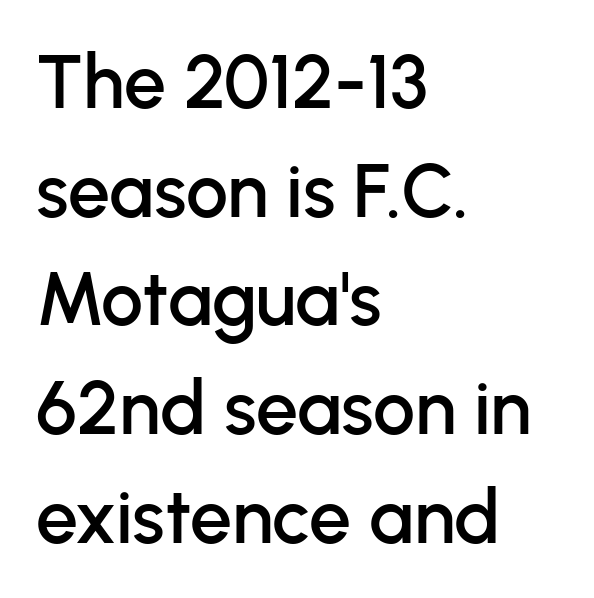
{"serif": "no", "italic": "no", "width": "normal", "stroke_contrast": "low", "x_height": "medium", "monospaced": "no", "underline": "no", "align": "left", "line_spacing": "normal", "line_spacing_ratio": 1.45, "letter_spacing": "normal", "letter_spacing_em": 0.0, "glyph_px": 75}
